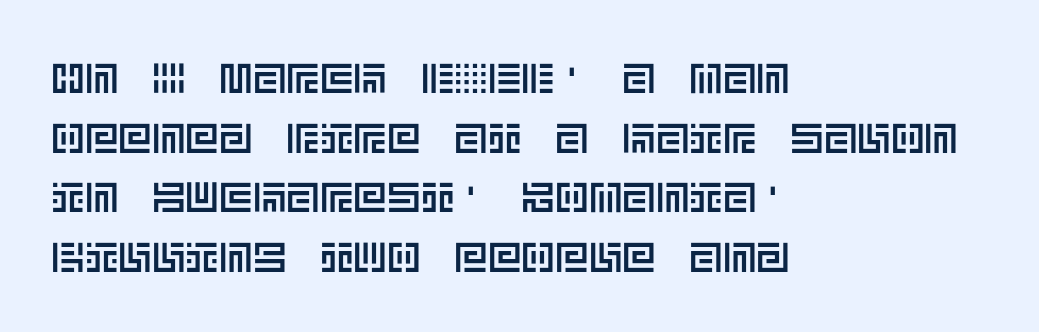
{"italic": "no", "width": "normal", "x_height": "large", "underline": "no", "align": "left", "line_spacing": "normal", "line_spacing_ratio": 1.42, "letter_spacing": "normal", "letter_spacing_em": 0.0, "glyph_px": 42}
